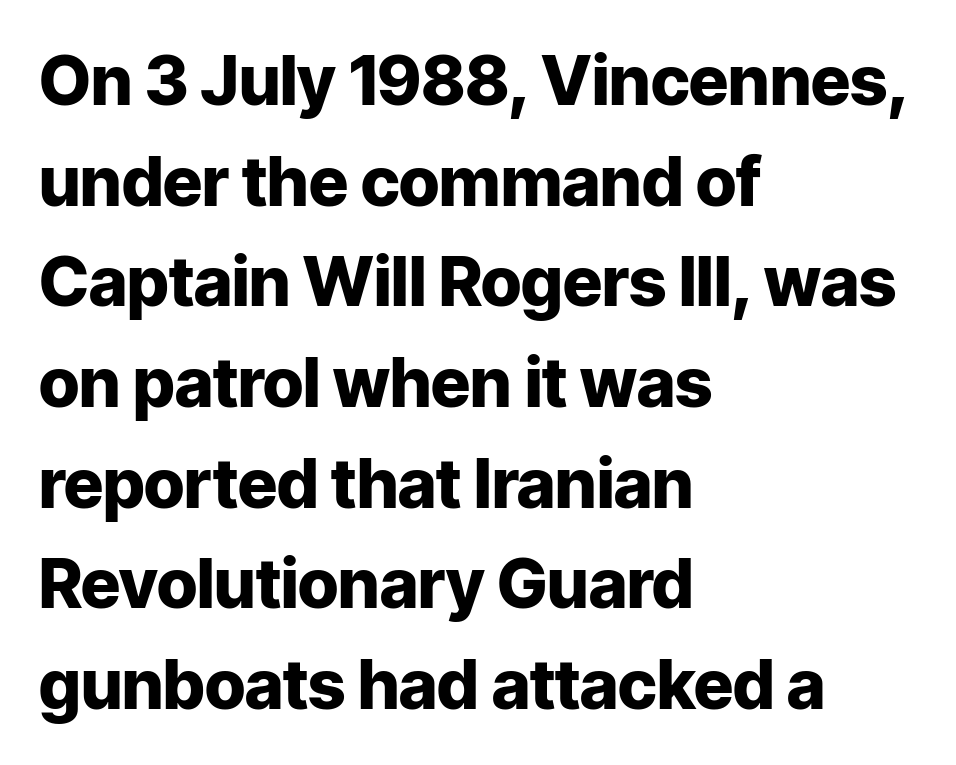
Q: Is the text bold? A: Yes.
Q: Is the text italic (slanted)? A: No, it is upright.
Q: Is the typeface a serif or a sans-serif typeface? A: Sans-serif.
Q: Is the text underlined? A: No.
Q: How is the paragraph aligned? A: Left-aligned.
Q: Is the spacing between letters normal or unusually wide? A: Normal.
Q: Is the spacing between lines tight, normal or loose? A: Normal.
Q: Width (condensed, normal, or wide)? A: Normal.
Q: Stroke contrast? A: Low.
Q: x-height? A: Medium.
Q: Monospaced? A: No.
